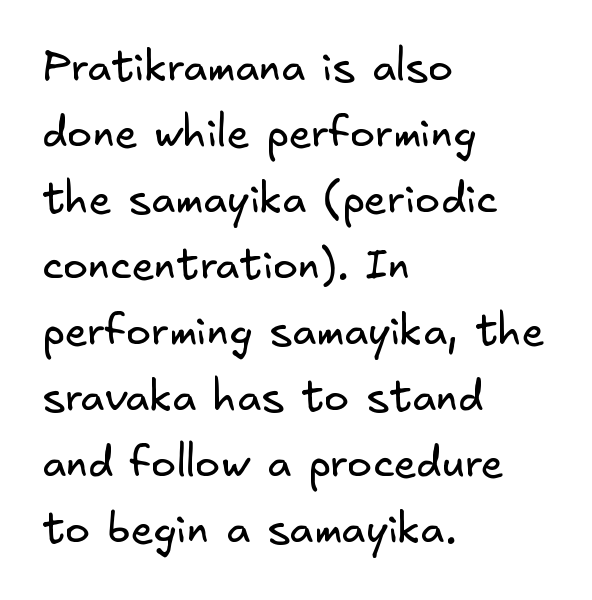
{"serif": "no", "bold": "no", "weight": "regular", "width": "normal", "stroke_contrast": "low", "x_height": "small", "underline": "no", "align": "left", "line_spacing": "normal", "line_spacing_ratio": 1.57, "letter_spacing": "normal", "letter_spacing_em": 0.0, "glyph_px": 42}
